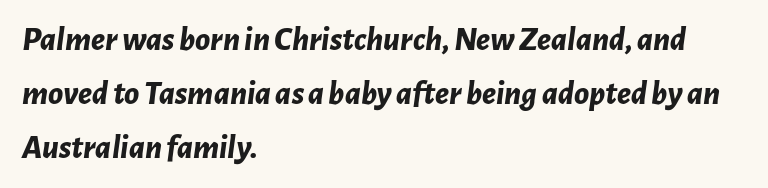
Q: Is the text bold? A: Yes.
Q: Is the text italic (slanted)? A: Yes, it leans right by about 7 degrees.
Q: Is the text underlined? A: No.
Q: How is the paragraph aligned? A: Left-aligned.
Q: Is the spacing between letters normal or unusually wide? A: Normal.
Q: Is the spacing between lines tight, normal or loose? A: Normal.
Q: Width (condensed, normal, or wide)? A: Normal.
Q: Stroke contrast? A: Low.
Q: x-height? A: Medium.
Q: Monospaced? A: No.
